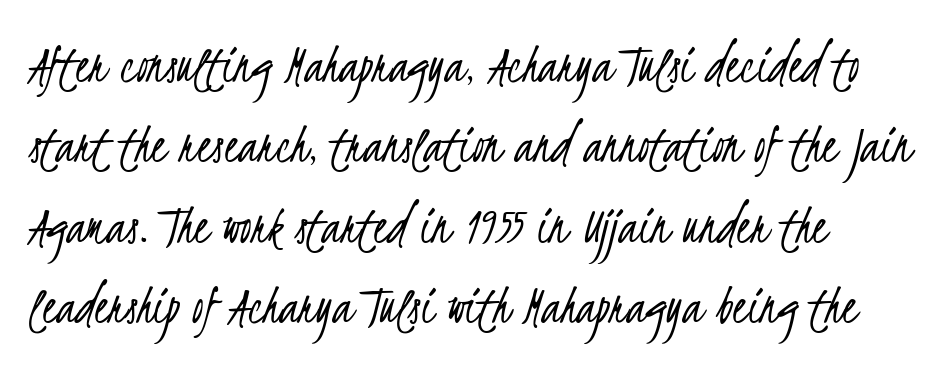
{"serif": "no", "bold": "no", "weight": "light", "width": "condensed", "stroke_contrast": "low", "x_height": "small", "monospaced": "no", "underline": "no", "align": "left", "line_spacing": "normal", "line_spacing_ratio": 1.41, "letter_spacing": "normal", "letter_spacing_em": 0.0, "glyph_px": 57}
